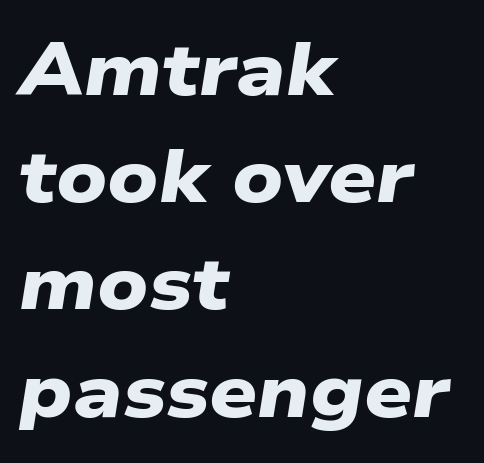
Q: Is the text bold? A: Yes.
Q: Is the typeface a serif or a sans-serif typeface? A: Sans-serif.
Q: Is the text underlined? A: No.
Q: How is the paragraph aligned? A: Left-aligned.
Q: Is the spacing between letters normal or unusually wide? A: Normal.
Q: Is the spacing between lines tight, normal or loose? A: Normal.
Q: Width (condensed, normal, or wide)? A: Wide.
Q: Stroke contrast? A: Low.
Q: x-height? A: Medium.
Q: Monospaced? A: No.
